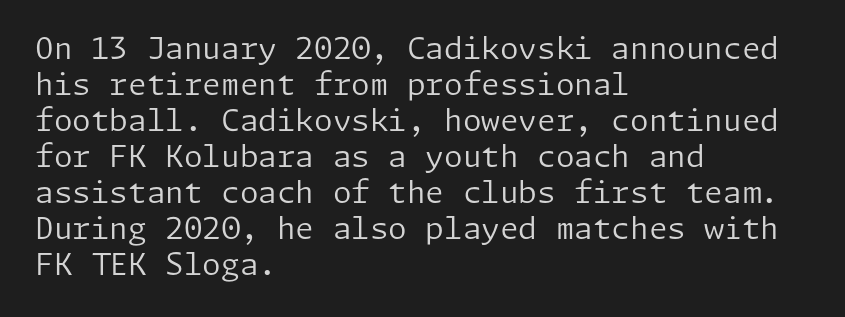
Q: Is the text bold? A: No.
Q: Is the text italic (slanted)? A: No, it is upright.
Q: Is the typeface a serif or a sans-serif typeface? A: Sans-serif.
Q: Is the text underlined? A: No.
Q: How is the paragraph aligned? A: Left-aligned.
Q: Is the spacing between letters normal or unusually wide? A: Normal.
Q: Width (condensed, normal, or wide)? A: Normal.
Q: Stroke contrast? A: Low.
Q: x-height? A: Medium.
